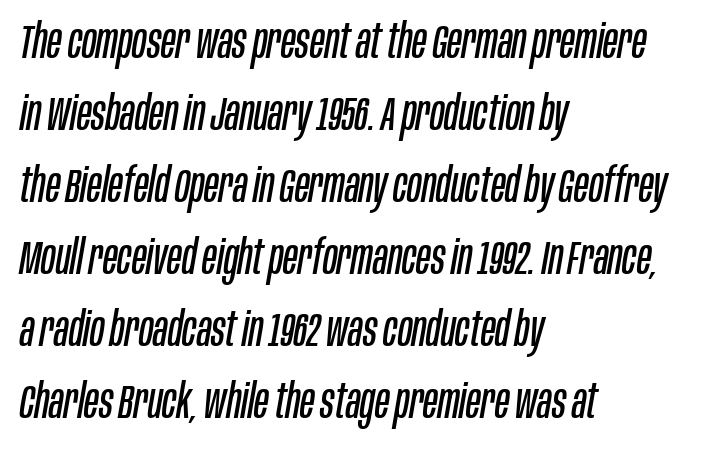
The image shows 47 px regular-weight, condensed type, italic (leaning right); set left-aligned, normal line spacing (1.53x), normal letter spacing, not underlined; low stroke contrast and a large x-height.
